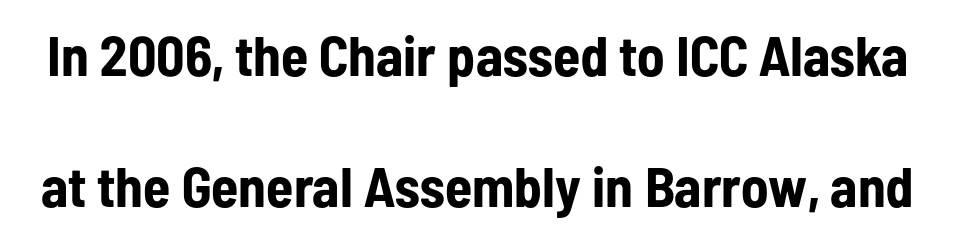
{"serif": "no", "italic": "no", "bold": "yes", "weight": "bold", "width": "condensed", "stroke_contrast": "low", "x_height": "medium", "monospaced": "no", "underline": "no", "line_spacing": "loose", "line_spacing_ratio": 2.34, "letter_spacing": "normal", "letter_spacing_em": 0.0, "glyph_px": 56}
